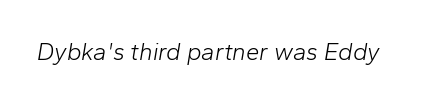
The image shows 24 px text type, italic (leaning right); set normal letter spacing, not underlined.
